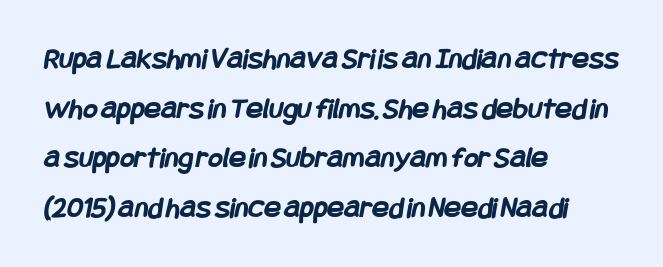
{"serif": "no", "bold": "yes", "weight": "semibold", "width": "condensed", "stroke_contrast": "low", "x_height": "large", "underline": "no", "align": "left", "line_spacing": "normal", "line_spacing_ratio": 1.6, "letter_spacing": "normal", "letter_spacing_em": 0.0, "glyph_px": 31}
